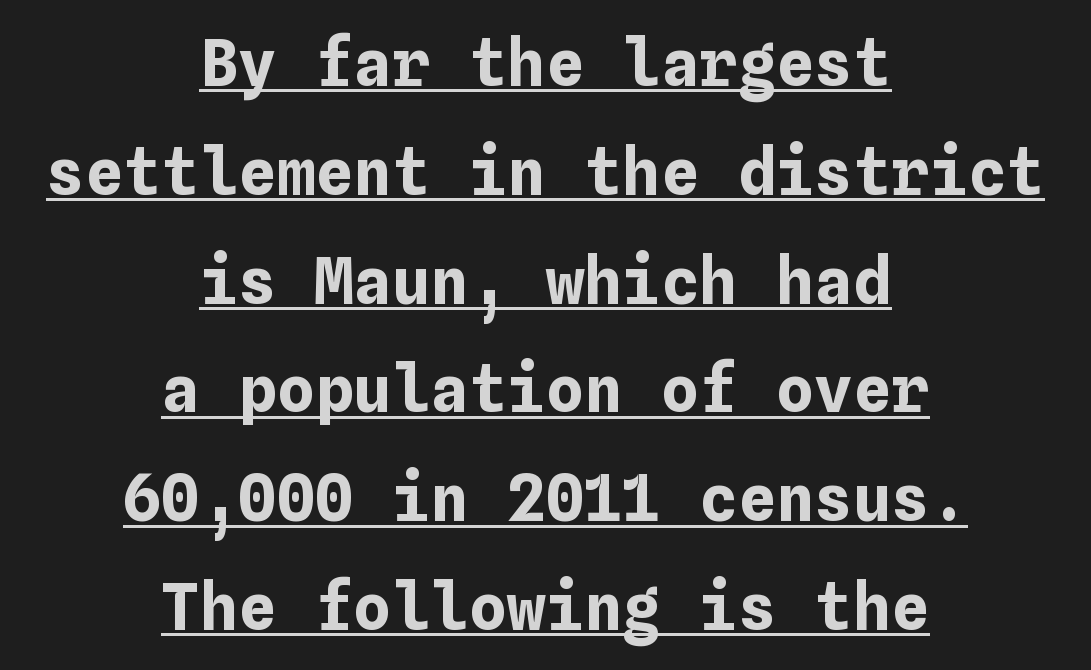
{"italic": "no", "bold": "yes", "weight": "bold", "width": "normal", "stroke_contrast": "low", "x_height": "medium", "underline": "yes", "align": "center", "line_spacing": "normal", "line_spacing_ratio": 1.7, "letter_spacing": "normal", "letter_spacing_em": 0.0, "glyph_px": 64}
